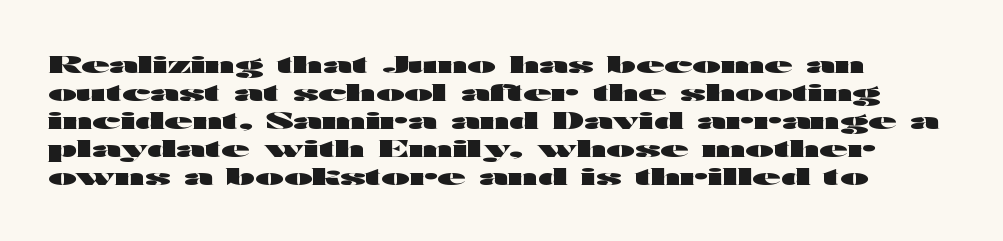
The image shows 23 px bold type, upright; set line spacing 1.22x, normal letter spacing, not underlined.
